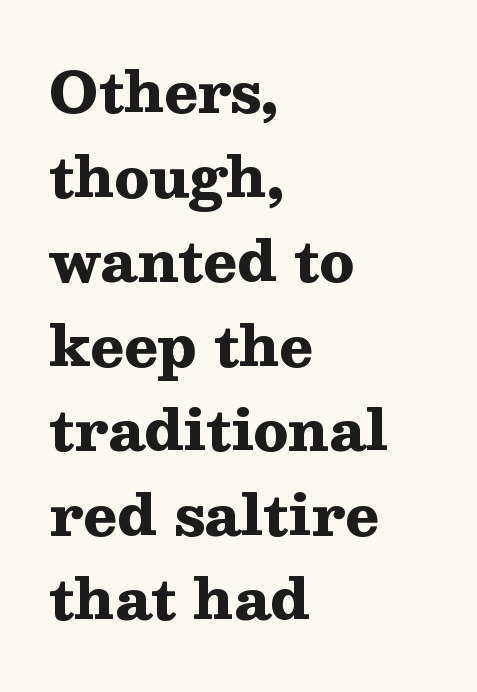
{"serif": "yes", "italic": "no", "bold": "yes", "weight": "heavy", "width": "wide", "stroke_contrast": "medium", "x_height": "medium", "monospaced": "no", "underline": "no", "align": "left", "line_spacing": "normal", "line_spacing_ratio": 1.51, "letter_spacing": "normal", "letter_spacing_em": 0.0, "glyph_px": 56}
